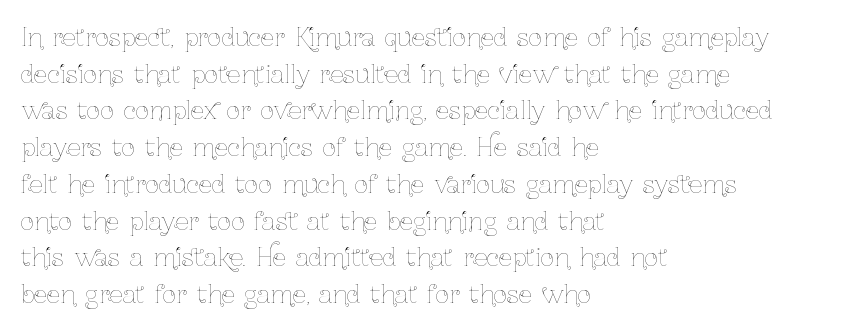
Q: Is the text bold? A: No.
Q: Is the text italic (slanted)? A: No, it is upright.
Q: Is the text underlined? A: No.
Q: How is the paragraph aligned? A: Left-aligned.
Q: Is the spacing between letters normal or unusually wide? A: Normal.
Q: Is the spacing between lines tight, normal or loose? A: Normal.
